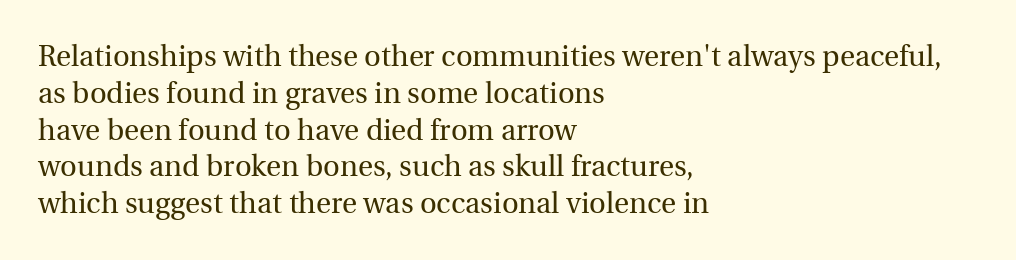
A serif font was chosen for this passage. The space between consecutive lines is moderate. The rendering keeps characters at their native spacing. The rendering anchors every line to the left-hand side.
